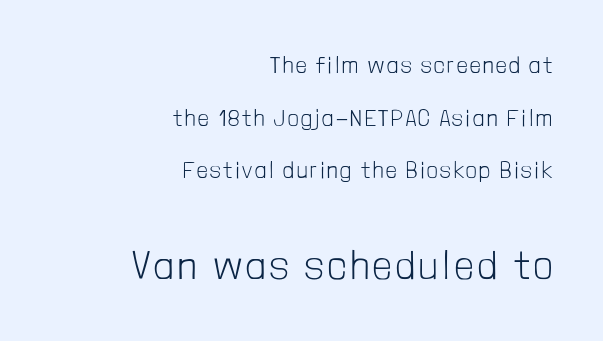
{"serif": "no", "italic": "no", "bold": "no", "weight": "light", "width": "condensed", "stroke_contrast": "low", "x_height": "medium", "monospaced": "no", "underline": "no", "align": "right", "line_spacing": "loose", "line_spacing_ratio": 2.29, "larger_block": "second", "size_ratio": 1.74, "glyph_px": 40}
